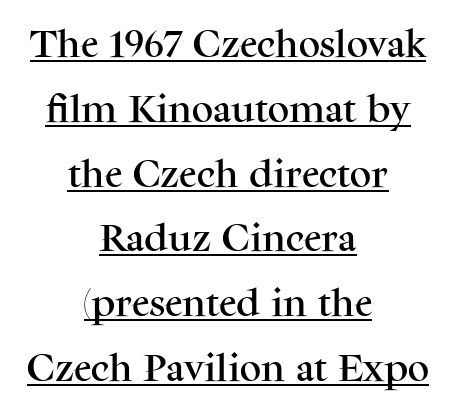
{"serif": "yes", "italic": "no", "width": "normal", "stroke_contrast": "medium", "x_height": "medium", "monospaced": "no", "underline": "yes", "align": "center", "line_spacing": "loose", "line_spacing_ratio": 2.16, "letter_spacing": "normal", "letter_spacing_em": 0.0, "glyph_px": 30}
